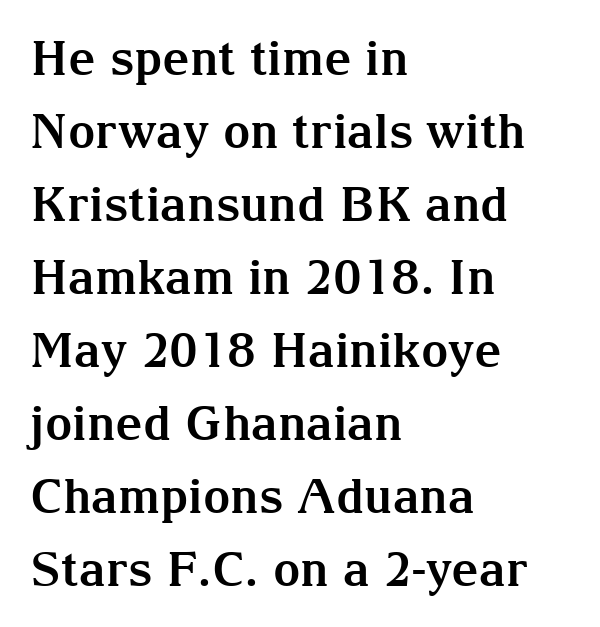
{"serif": "yes", "italic": "no", "bold": "yes", "weight": "bold", "width": "normal", "stroke_contrast": "medium", "x_height": "medium", "monospaced": "no", "underline": "no", "align": "left", "line_spacing": "normal", "line_spacing_ratio": 1.52, "letter_spacing": "normal", "letter_spacing_em": 0.0, "glyph_px": 48}
